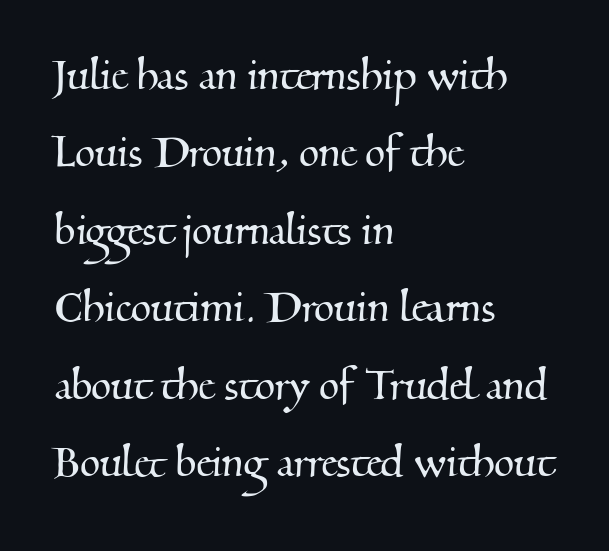
The image shows 52 px serif type; set left-aligned, normal line spacing (1.49x), normal letter spacing, not underlined; medium stroke contrast and a small x-height.
